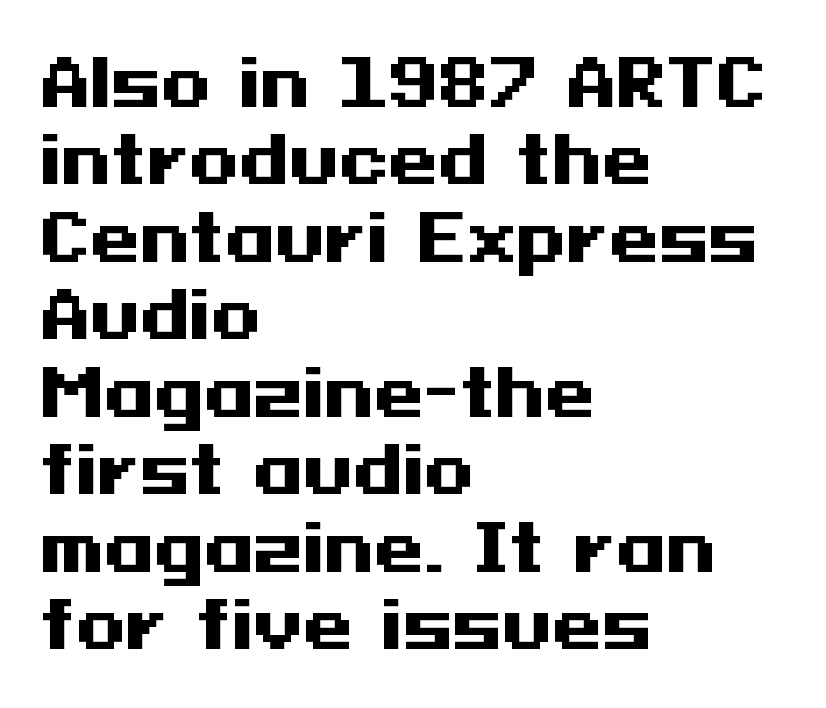
{"serif": "no", "italic": "no", "bold": "yes", "weight": "heavy", "width": "wide", "stroke_contrast": "medium", "x_height": "medium", "underline": "no", "align": "left", "line_spacing_ratio": 1.21, "letter_spacing": "normal", "letter_spacing_em": 0.0, "glyph_px": 64}
